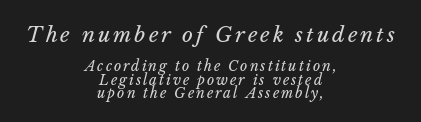
Check the space under the baseline: it is left empty. Caption: multi-line text, centered on the measure. An italicized treatment has been applied to the whole sample. The lines are packed closely together with very little leading. These glyphs show unthickened strokes, regular width or finer. Two sizes are in play, and the larger belongs to the first block.
